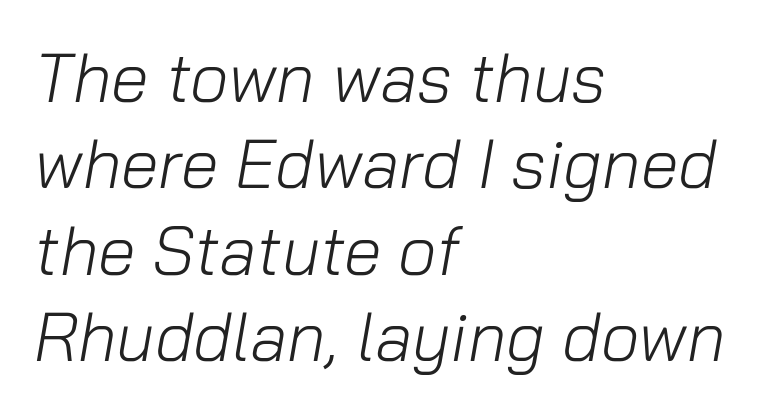
{"italic": "yes", "lean": "right", "slant_degrees": 10, "bold": "no", "weight": "light", "width": "normal", "stroke_contrast": "low", "x_height": "medium", "monospaced": "no", "underline": "no", "align": "left", "line_spacing": "normal", "line_spacing_ratio": 1.27, "letter_spacing": "normal", "letter_spacing_em": 0.0, "glyph_px": 68}
